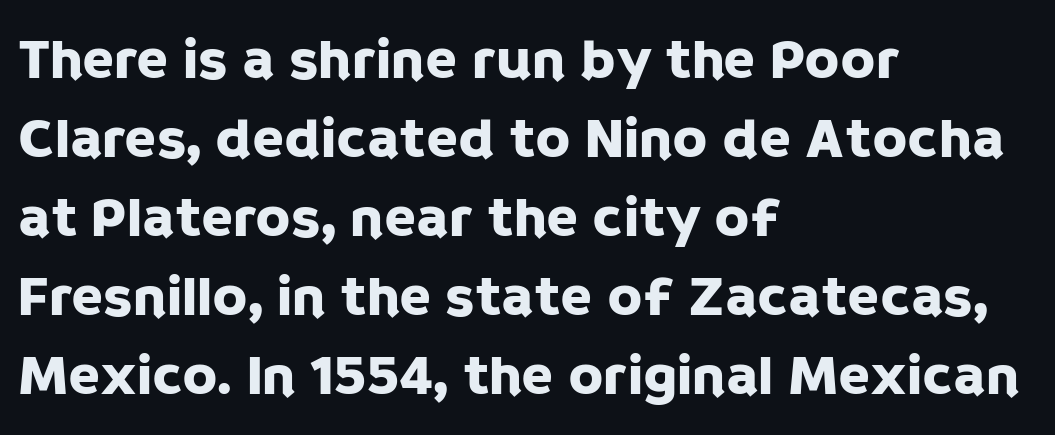
{"serif": "no", "italic": "no", "width": "normal", "stroke_contrast": "low", "x_height": "large", "monospaced": "no", "underline": "no", "align": "left", "line_spacing": "normal", "line_spacing_ratio": 1.36, "letter_spacing": "normal", "letter_spacing_em": 0.0, "glyph_px": 58}
